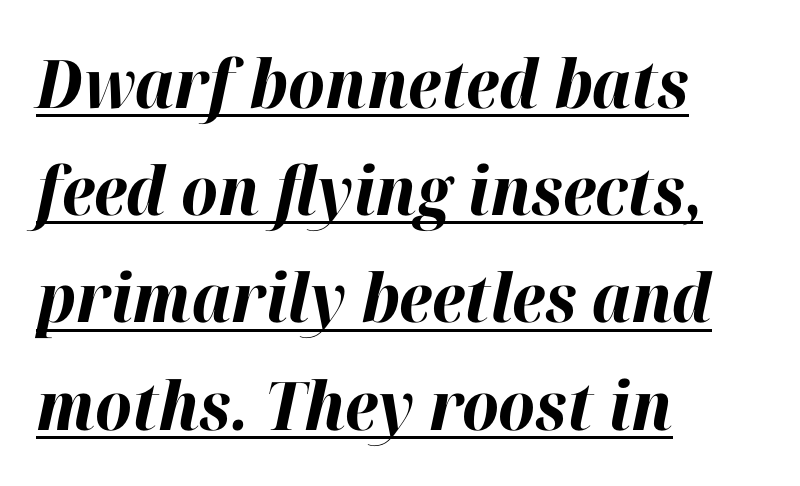
{"italic": "yes", "lean": "right", "slant_degrees": 12, "bold": "yes", "weight": "bold", "width": "normal", "stroke_contrast": "high", "x_height": "medium", "monospaced": "no", "underline": "yes", "align": "left", "line_spacing": "normal", "line_spacing_ratio": 1.6, "letter_spacing": "normal", "letter_spacing_em": 0.0, "glyph_px": 67}
